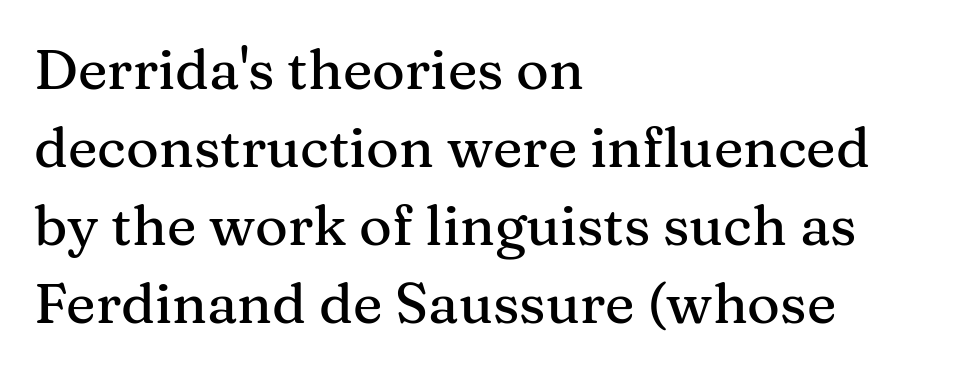
Q: Is the text italic (slanted)? A: No, it is upright.
Q: Is the typeface a serif or a sans-serif typeface? A: Serif.
Q: Is the text underlined? A: No.
Q: How is the paragraph aligned? A: Left-aligned.
Q: Is the spacing between letters normal or unusually wide? A: Normal.
Q: Is the spacing between lines tight, normal or loose? A: Normal.
Q: Width (condensed, normal, or wide)? A: Normal.
Q: Stroke contrast? A: Medium.
Q: x-height? A: Medium.
Q: Monospaced? A: No.
